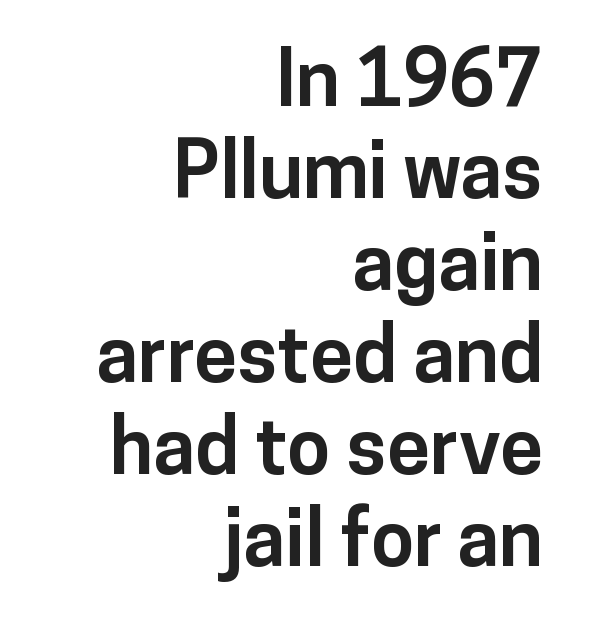
The image shows 78 px bold sans-serif type, upright; set right-aligned, line spacing 1.18x, normal letter spacing, not underlined; low stroke contrast and a medium x-height.
